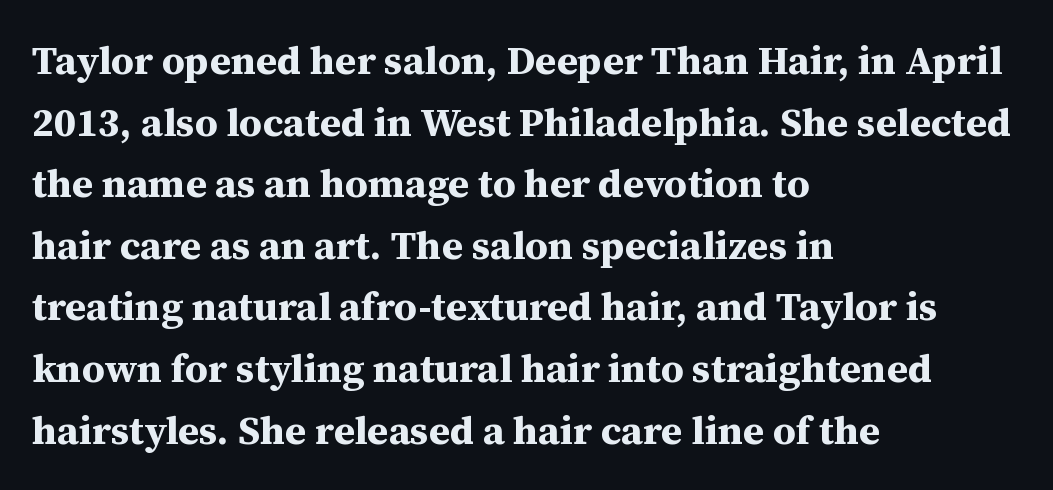
The image shows 40 px bold serif type, upright; set left-aligned, normal line spacing (1.54x), normal letter spacing, not underlined; medium stroke contrast and a medium x-height.
